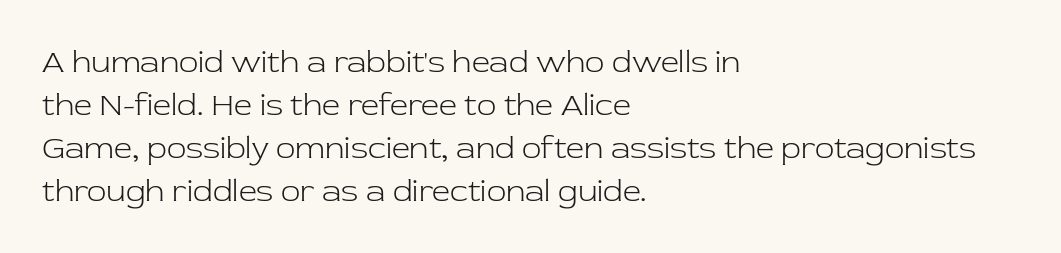
{"serif": "yes", "italic": "no", "bold": "no", "weight": "light", "width": "normal", "stroke_contrast": "low", "x_height": "medium", "monospaced": "no", "underline": "no", "align": "left", "line_spacing": "normal", "line_spacing_ratio": 1.34, "letter_spacing": "normal", "letter_spacing_em": 0.0, "glyph_px": 32}
